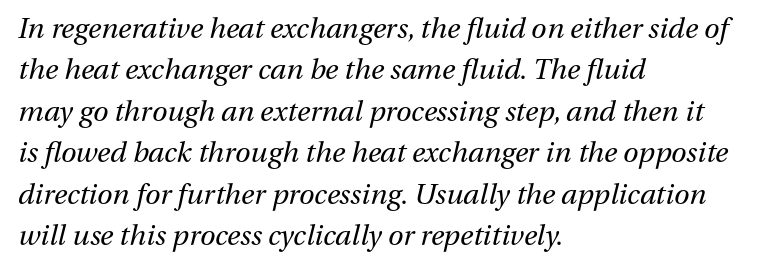
{"italic": "yes", "lean": "right", "slant_degrees": 13, "bold": "no", "weight": "regular", "width": "normal", "stroke_contrast": "medium", "x_height": "medium", "monospaced": "no", "underline": "no", "align": "left", "line_spacing": "normal", "line_spacing_ratio": 1.48, "letter_spacing": "normal", "letter_spacing_em": 0.0, "glyph_px": 28}
